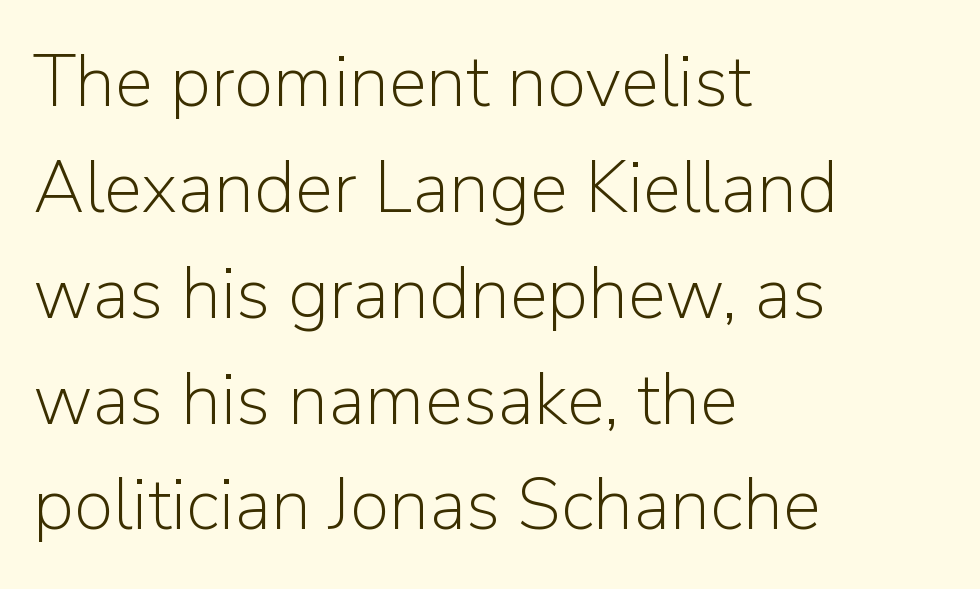
Stems and bowls with no extra thickness — not bold. Caption: multi-line text, flush left, ragged right. To sum up the face: it is a sans, with no serifs. The letters sit at their default tracking, neither squeezed nor spread. One glance says typical: line gaps are just what's usual. Underline: absent.
